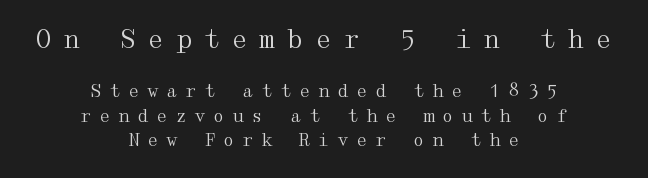
{"italic": "no", "bold": "no", "underline": "no", "align": "center", "line_spacing": "normal", "line_spacing_ratio": 1.42, "letter_spacing": "wide", "letter_spacing_em": 0.42, "larger_block": "first", "size_ratio": 1.47, "glyph_px": 25}
